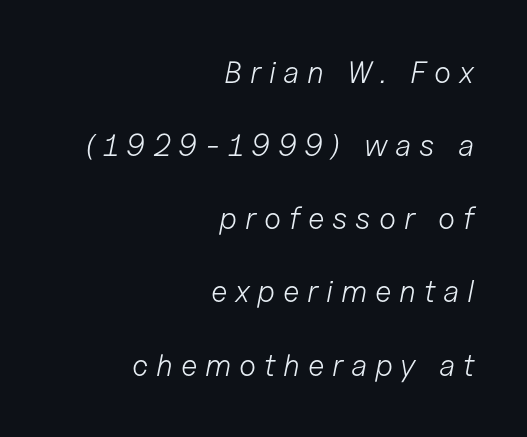
{"italic": "yes", "lean": "right", "slant_degrees": 11, "bold": "no", "weight": "light", "width": "normal", "stroke_contrast": "low", "x_height": "medium", "monospaced": "no", "underline": "no", "align": "right", "line_spacing": "loose", "line_spacing_ratio": 2.36, "letter_spacing": "wide", "letter_spacing_em": 0.25, "glyph_px": 31}
